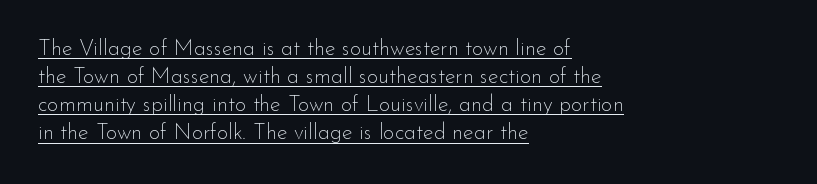
The image shows 22 px text type, upright; set left-aligned, normal line spacing (1.28x), normal letter spacing, underlined.
